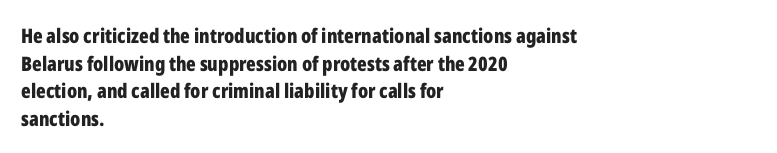
{"italic": "no", "bold": "yes", "underline": "no", "align": "left", "line_spacing": "normal", "line_spacing_ratio": 1.38, "letter_spacing": "normal", "letter_spacing_em": 0.0, "glyph_px": 20}
